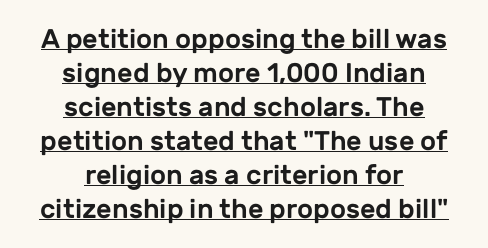
The image shows 27 px text type, upright; set centered, normal line spacing (1.26x), normal letter spacing, underlined.
